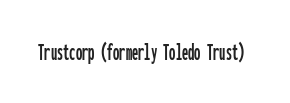
Q: Is the text italic (slanted)? A: No, it is upright.
Q: Is the text underlined? A: No.
Q: Is the spacing between letters normal or unusually wide? A: Normal.
